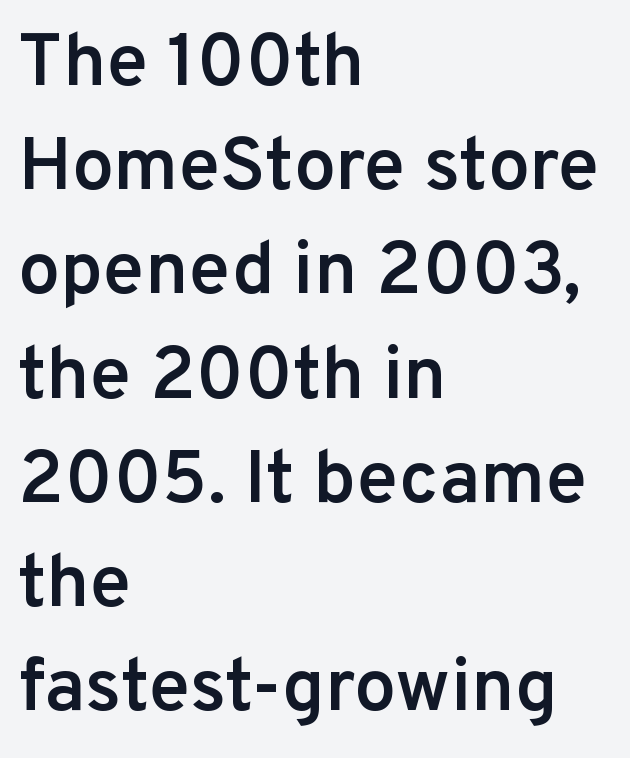
The image shows 75 px semibold sans-serif type, upright; set left-aligned, normal line spacing (1.39x), normal letter spacing, not underlined; low stroke contrast and a medium x-height.
